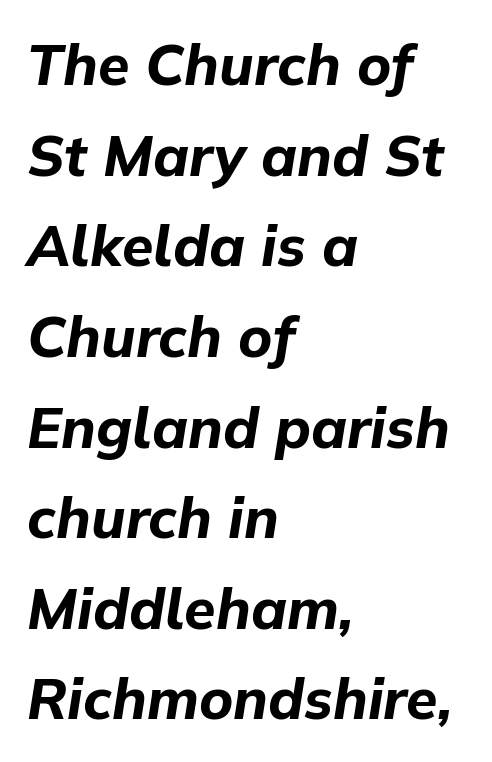
Varying glyph widths throughout — classic text-font behaviour. As a designer I'd log this as weight 700, bold. Only glyphs here, with clear space below each row. What's the leading like? Ordinary, nothing unusual. Emphasis-style slanted type is in use. Look at the tracking — it's just the regular setting, nothing added.
